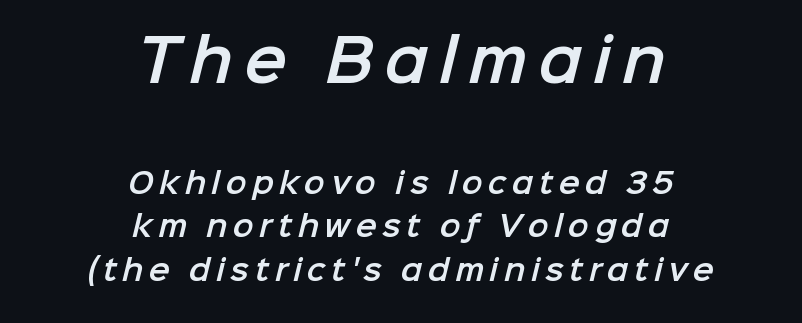
{"serif": "no", "width": "normal", "stroke_contrast": "low", "x_height": "medium", "monospaced": "no", "underline": "no", "align": "center", "line_spacing": "normal", "line_spacing_ratio": 1.56, "larger_block": "first", "size_ratio": 2.04, "glyph_px": 57}
